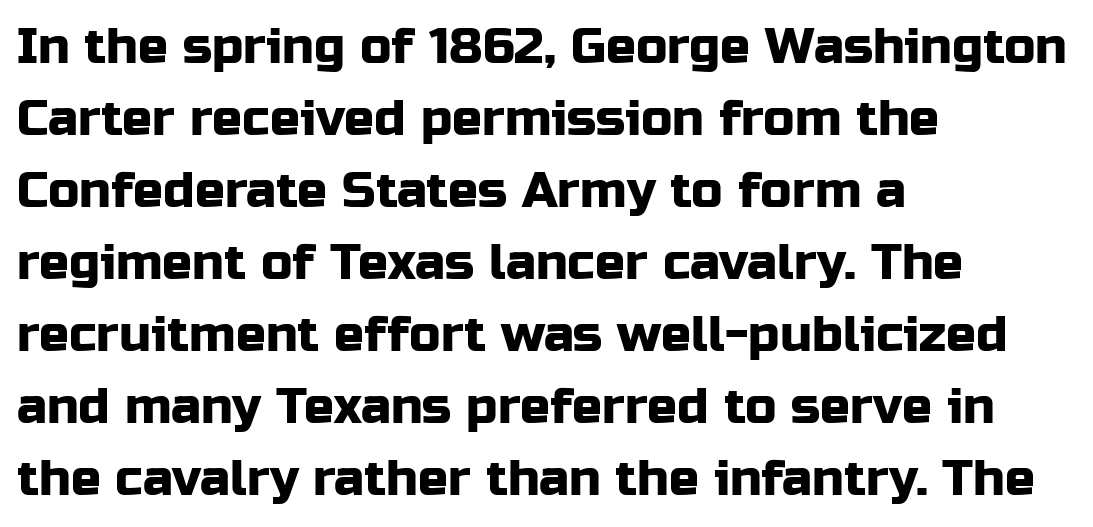
{"serif": "no", "italic": "no", "width": "normal", "stroke_contrast": "low", "x_height": "medium", "monospaced": "no", "underline": "no", "align": "left", "line_spacing": "normal", "line_spacing_ratio": 1.44, "letter_spacing": "normal", "letter_spacing_em": 0.0, "glyph_px": 50}
